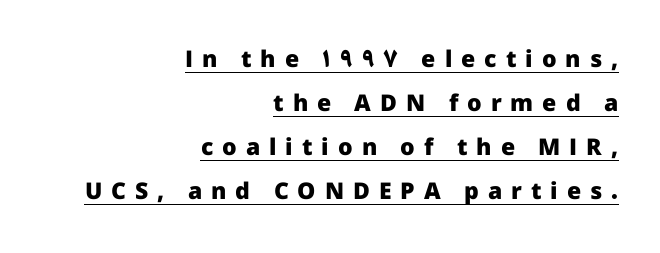
The image shows 23 px bold type, upright; set right-aligned, loose line spacing (1.91x), unusually wide letter spacing (+0.39 em), underlined.
